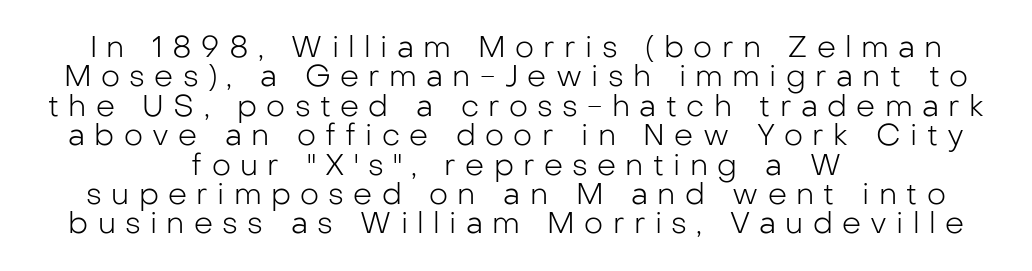
Q: Is the text bold? A: No.
Q: Is the text italic (slanted)? A: No, it is upright.
Q: Is the typeface a serif or a sans-serif typeface? A: Sans-serif.
Q: Is the text underlined? A: No.
Q: How is the paragraph aligned? A: Centered.
Q: Is the spacing between letters normal or unusually wide? A: Unusually wide.
Q: Is the spacing between lines tight, normal or loose? A: Tight.
Q: Width (condensed, normal, or wide)? A: Normal.
Q: Stroke contrast? A: Low.
Q: x-height? A: Medium.
Q: Monospaced? A: No.
